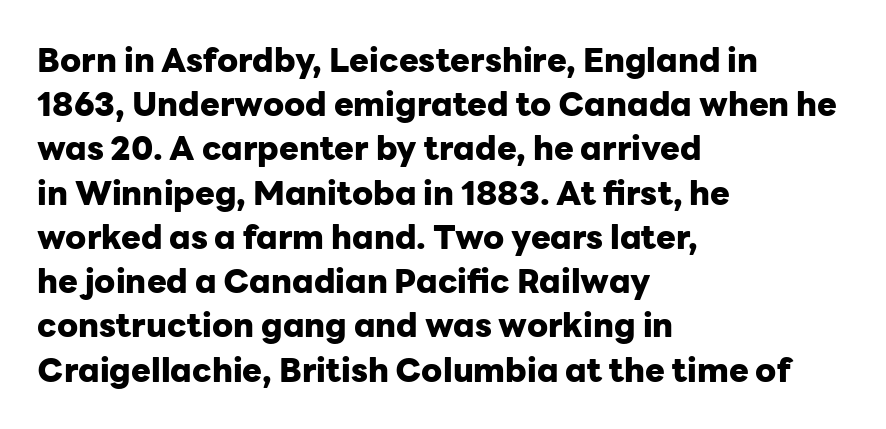
The image shows 33 px heavy sans-serif type, upright; set left-aligned, normal line spacing (1.34x), normal letter spacing, not underlined; low stroke contrast and a medium x-height.
